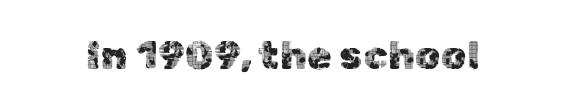
{"serif": "no", "italic": "no", "width": "normal", "x_height": "medium", "monospaced": "no", "underline": "no", "letter_spacing": "normal", "letter_spacing_em": 0.0, "glyph_px": 40}
